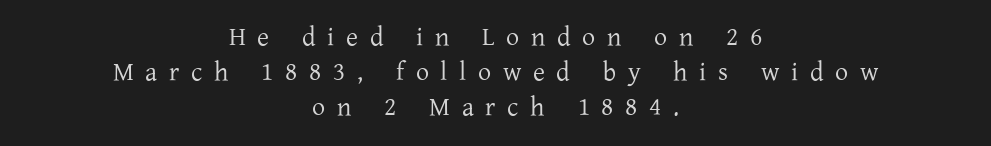
The letters are spread apart with noticeably loose tracking. Whoever set this chose a conventional vertical rhythm. Unbolded letterforms with no extra heft. Designer's note — italics off, roman on.
